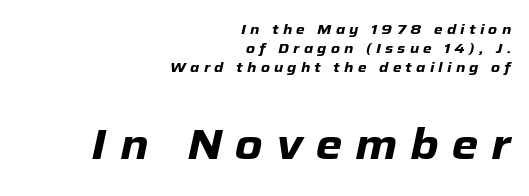
The image shows 43 px heavy type, italic (leaning right); set right-aligned, normal line spacing (1.37x), unusually wide letter spacing (+0.3 em), not underlined; the second (bottom) block is 3.07x larger; low stroke contrast and a medium x-height.
